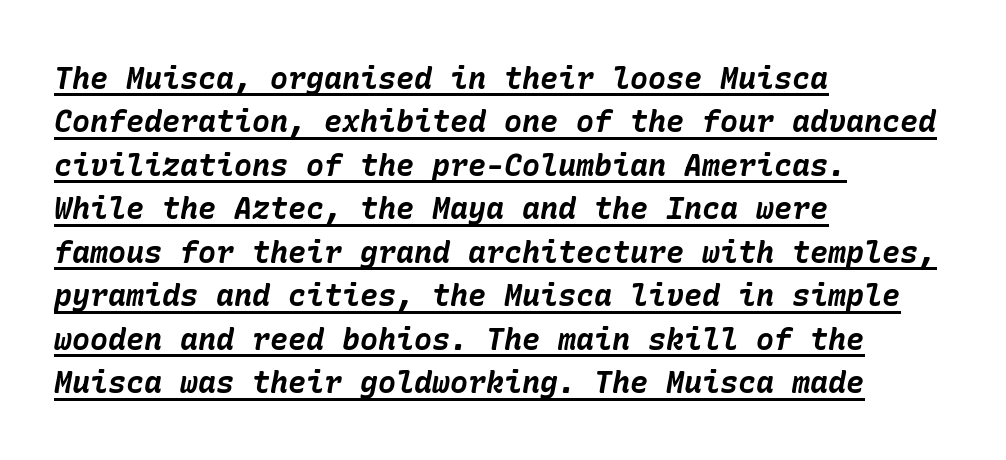
Q: Is the text bold? A: Yes.
Q: Is the text italic (slanted)? A: Yes, it leans right by about 10 degrees.
Q: Is the text underlined? A: Yes.
Q: How is the paragraph aligned? A: Left-aligned.
Q: Is the spacing between letters normal or unusually wide? A: Normal.
Q: Is the spacing between lines tight, normal or loose? A: Normal.
Q: Width (condensed, normal, or wide)? A: Normal.
Q: Stroke contrast? A: Low.
Q: x-height? A: Medium.
